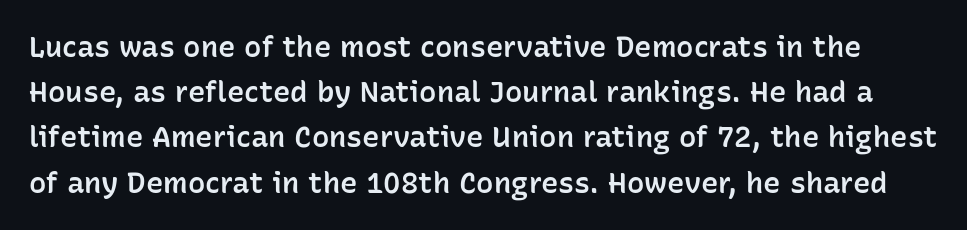
Nothing sits at the stroke ends, so this counts as sans-serif. Look at the stroke-to-counter ratio: somewhat heavy, a semibold. The passage shown has conventional tracking throughout. Is there much room between lines? A standard amount, neither cramped nor airy.
